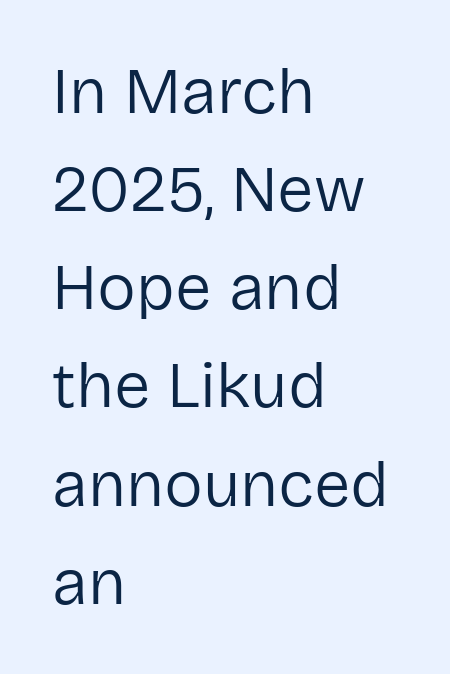
Q: Is the text bold? A: No.
Q: Is the text italic (slanted)? A: No, it is upright.
Q: Is the typeface a serif or a sans-serif typeface? A: Sans-serif.
Q: Is the text underlined? A: No.
Q: How is the paragraph aligned? A: Left-aligned.
Q: Is the spacing between letters normal or unusually wide? A: Normal.
Q: Is the spacing between lines tight, normal or loose? A: Normal.
Q: Width (condensed, normal, or wide)? A: Normal.
Q: Stroke contrast? A: Low.
Q: x-height? A: Medium.
Q: Monospaced? A: No.
